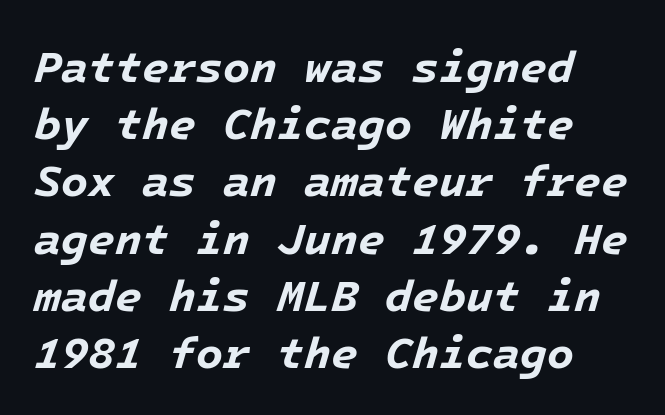
The image shows 44 px bold type, italic (leaning right); set normal line spacing (1.3x), normal letter spacing, not underlined; low stroke contrast and a medium x-height.
